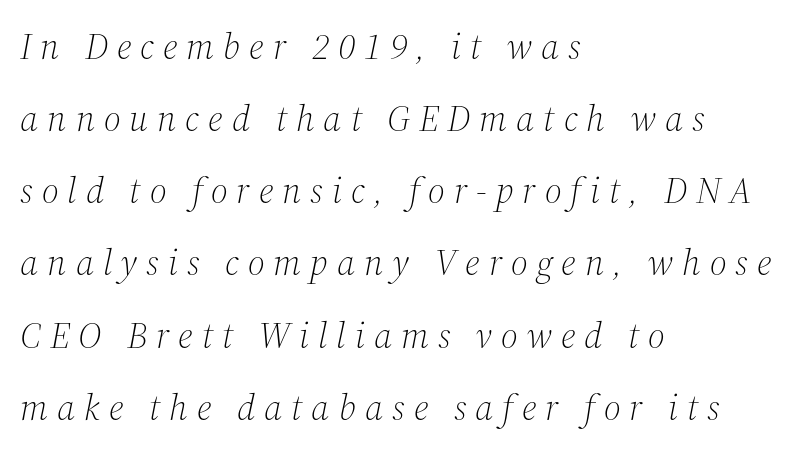
Q: Is the text bold? A: No.
Q: Is the text italic (slanted)? A: Yes, it leans right by about 12 degrees.
Q: Is the typeface a serif or a sans-serif typeface? A: Serif.
Q: Is the text underlined? A: No.
Q: How is the paragraph aligned? A: Left-aligned.
Q: Is the spacing between letters normal or unusually wide? A: Unusually wide.
Q: Is the spacing between lines tight, normal or loose? A: Loose.
Q: Width (condensed, normal, or wide)? A: Normal.
Q: Stroke contrast? A: Medium.
Q: x-height? A: Medium.
Q: Monospaced? A: No.
